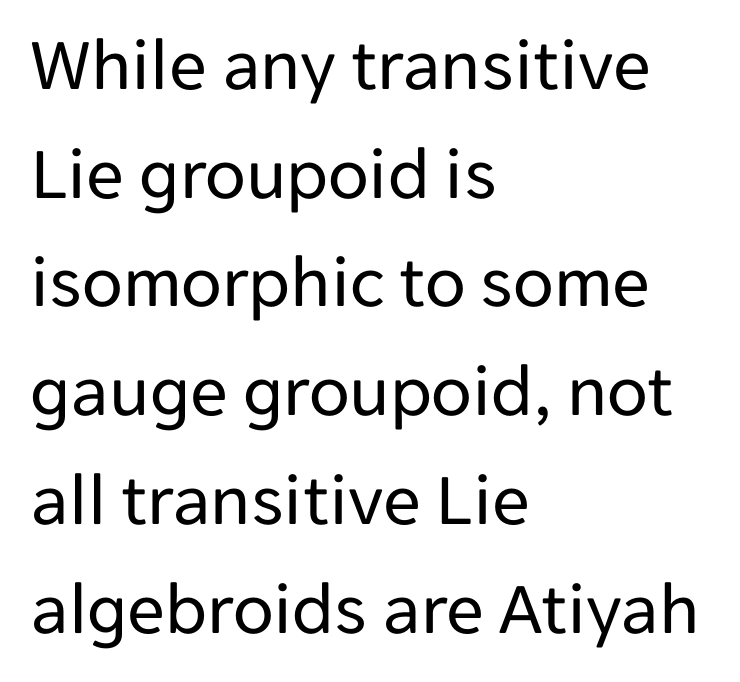
Q: Is the text bold? A: No.
Q: Is the text italic (slanted)? A: No, it is upright.
Q: Is the typeface a serif or a sans-serif typeface? A: Sans-serif.
Q: Is the text underlined? A: No.
Q: How is the paragraph aligned? A: Left-aligned.
Q: Is the spacing between letters normal or unusually wide? A: Normal.
Q: Is the spacing between lines tight, normal or loose? A: Normal.
Q: Width (condensed, normal, or wide)? A: Normal.
Q: Stroke contrast? A: Low.
Q: x-height? A: Medium.
Q: Monospaced? A: No.
